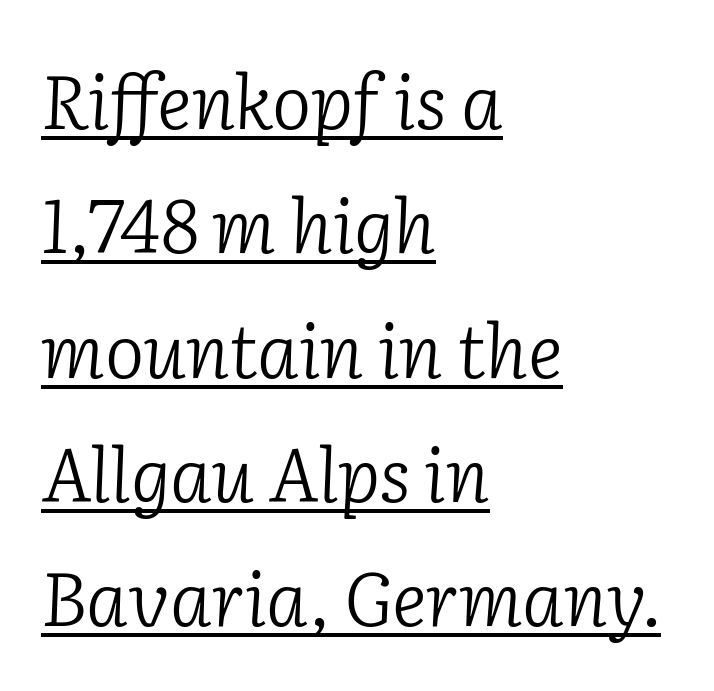
{"serif": "yes", "italic": "yes", "lean": "right", "slant_degrees": 2, "bold": "no", "weight": "light", "width": "normal", "stroke_contrast": "low", "x_height": "medium", "monospaced": "no", "underline": "yes", "align": "left", "line_spacing": "normal", "line_spacing_ratio": 1.68, "letter_spacing": "normal", "letter_spacing_em": 0.0, "glyph_px": 74}
